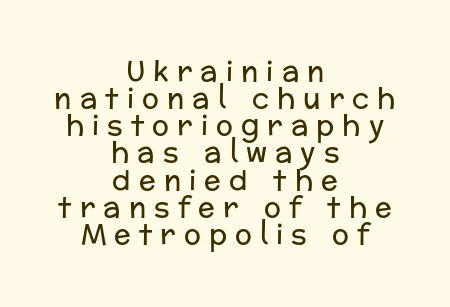
Character widths vary here, with narrow letters taking less room than wide ones. The passage shown is typeset with a sans-serif family. The letterforms stand isolated, each surrounded by extra space. These glyphs show unthickened strokes, regular width or finer. Notice how descenders almost collide with the ascenders below — that's tight leading.
